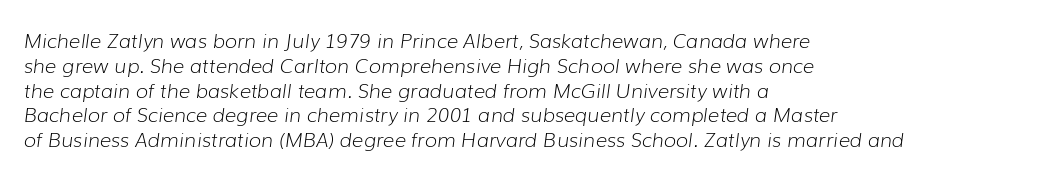
Q: Is the text bold? A: No.
Q: Is the text italic (slanted)? A: Yes, it leans right by about 7 degrees.
Q: Is the text underlined? A: No.
Q: How is the paragraph aligned? A: Left-aligned.
Q: Is the spacing between letters normal or unusually wide? A: Normal.
